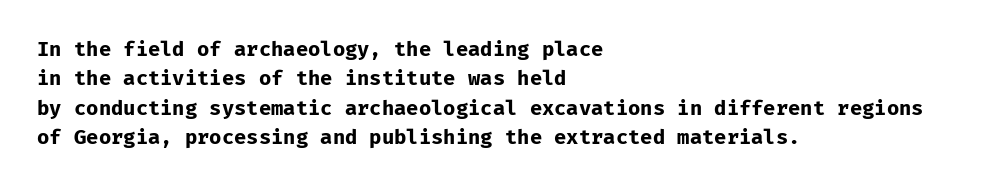
{"italic": "no", "bold": "yes", "underline": "no", "align": "left", "line_spacing": "normal", "line_spacing_ratio": 1.47, "letter_spacing": "normal", "letter_spacing_em": 0.0, "glyph_px": 20}
